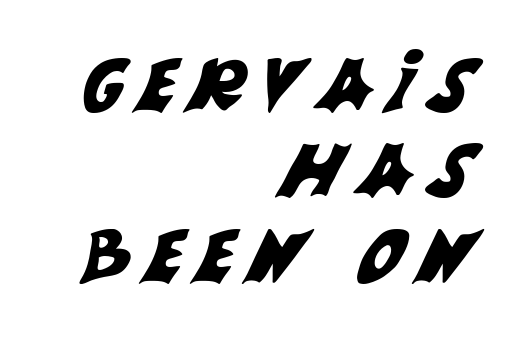
The image shows 73 px sans-serif type; set right-aligned, line spacing 1.17x, not underlined; medium stroke contrast and a large x-height.
